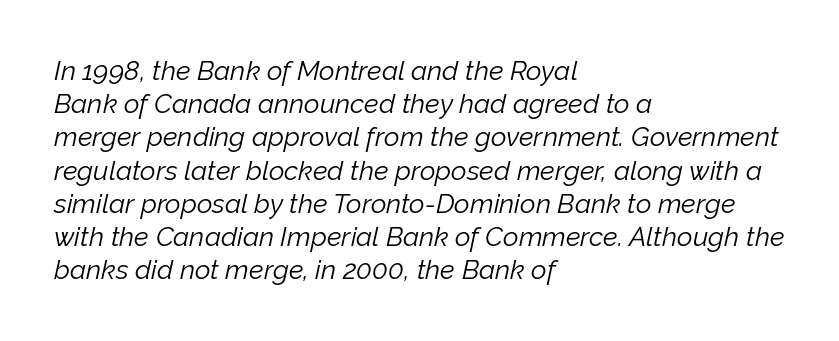
Q: Is the text bold? A: No.
Q: Is the text italic (slanted)? A: Yes, it leans right by about 12 degrees.
Q: Is the text underlined? A: No.
Q: How is the paragraph aligned? A: Left-aligned.
Q: Is the spacing between letters normal or unusually wide? A: Normal.
